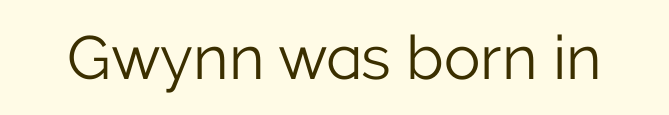
Q: Is the text bold? A: No.
Q: Is the text italic (slanted)? A: No, it is upright.
Q: Is the typeface a serif or a sans-serif typeface? A: Sans-serif.
Q: Is the text underlined? A: No.
Q: Is the spacing between letters normal or unusually wide? A: Normal.
Q: Width (condensed, normal, or wide)? A: Normal.
Q: Stroke contrast? A: Low.
Q: x-height? A: Medium.
Q: Monospaced? A: No.
